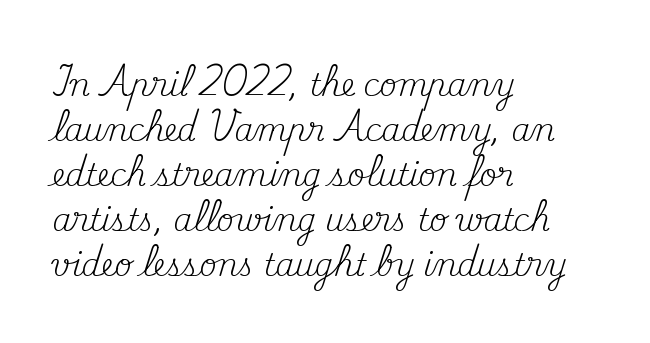
Q: Is the text bold? A: No.
Q: Is the text italic (slanted)? A: Yes.
Q: Is the typeface a serif or a sans-serif typeface? A: Serif.
Q: Is the text underlined? A: No.
Q: How is the paragraph aligned? A: Left-aligned.
Q: Is the spacing between letters normal or unusually wide? A: Normal.
Q: Is the spacing between lines tight, normal or loose? A: Normal.
Q: Width (condensed, normal, or wide)? A: Normal.
Q: Stroke contrast? A: Medium.
Q: x-height? A: Small.
Q: Monospaced? A: No.
